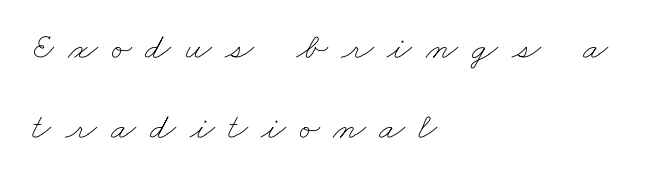
Q: Is the text bold? A: No.
Q: Is the text underlined? A: No.
Q: How is the paragraph aligned? A: Left-aligned.
Q: Is the spacing between letters normal or unusually wide? A: Unusually wide.
Q: Is the spacing between lines tight, normal or loose? A: Loose.
Q: Width (condensed, normal, or wide)? A: Wide.
Q: Stroke contrast? A: Low.
Q: x-height? A: Small.
Q: Monospaced? A: No.
